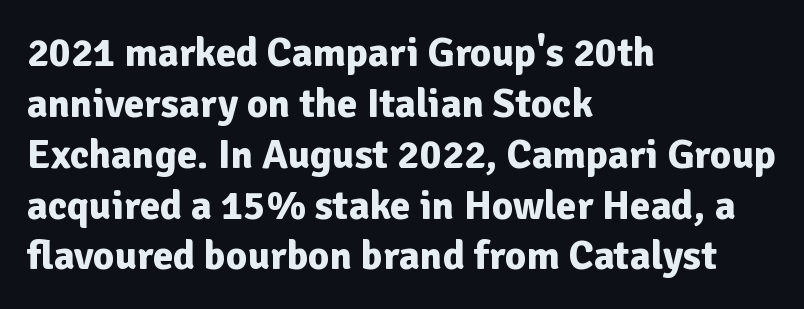
{"serif": "no", "italic": "no", "bold": "yes", "weight": "bold", "width": "normal", "stroke_contrast": "low", "x_height": "medium", "monospaced": "no", "underline": "no", "align": "left", "line_spacing_ratio": 1.24, "letter_spacing": "normal", "letter_spacing_em": 0.0, "glyph_px": 41}
